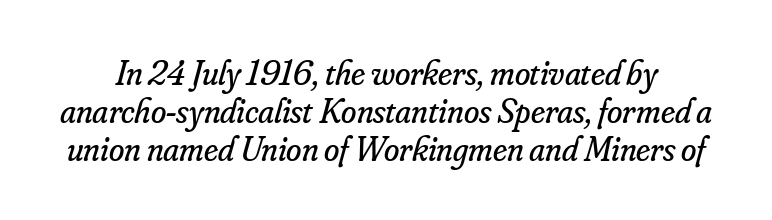
Q: Is the text bold? A: No.
Q: Is the text italic (slanted)? A: Yes, it leans right by about 16 degrees.
Q: Is the typeface a serif or a sans-serif typeface? A: Serif.
Q: Is the text underlined? A: No.
Q: Is the spacing between letters normal or unusually wide? A: Normal.
Q: Is the spacing between lines tight, normal or loose? A: Tight.
Q: Width (condensed, normal, or wide)? A: Normal.
Q: Stroke contrast? A: Low.
Q: x-height? A: Small.
Q: Monospaced? A: No.
